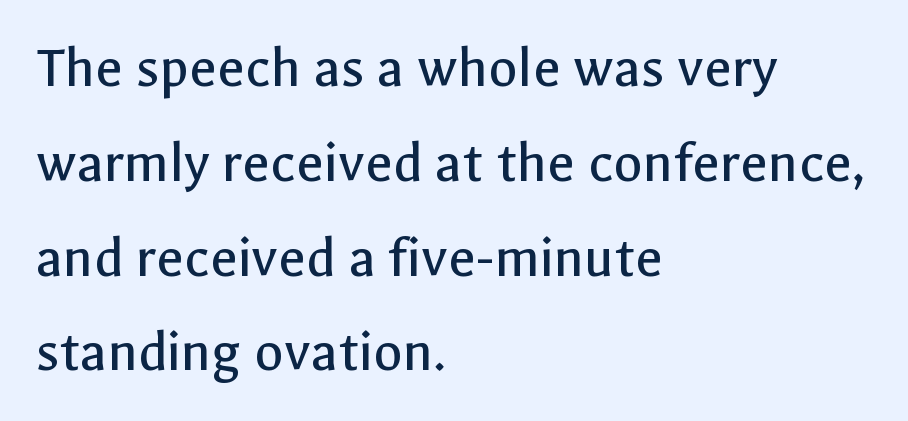
{"serif": "no", "italic": "no", "bold": "no", "weight": "regular", "width": "normal", "x_height": "medium", "monospaced": "no", "underline": "no", "align": "left", "line_spacing": "normal", "line_spacing_ratio": 1.58, "letter_spacing": "normal", "letter_spacing_em": 0.0, "glyph_px": 60}
